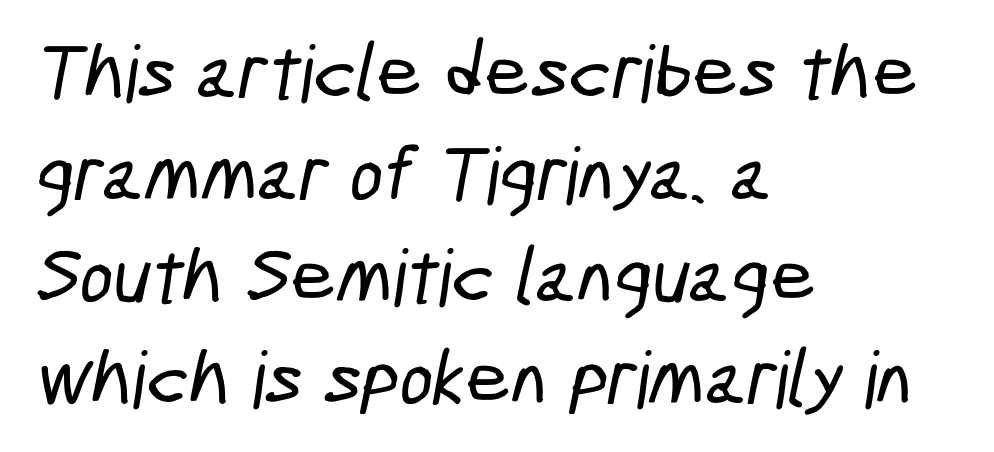
The image shows 79 px condensed sans-serif type; set left-aligned, normal line spacing (1.29x), normal letter spacing, not underlined; low stroke contrast and a medium x-height.
